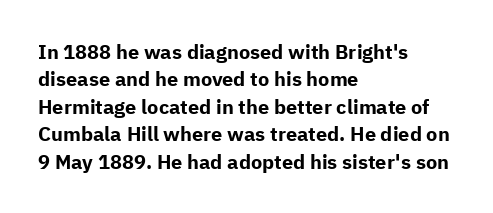
The image shows 20 px bold type, upright; set left-aligned, normal line spacing (1.37x), normal letter spacing, not underlined.
